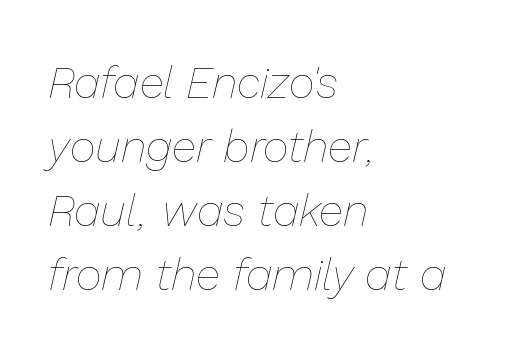
{"italic": "yes", "lean": "right", "slant_degrees": 13, "bold": "no", "weight": "thin", "width": "normal", "stroke_contrast": "low", "x_height": "medium", "monospaced": "no", "underline": "no", "align": "left", "line_spacing": "normal", "line_spacing_ratio": 1.42, "letter_spacing": "normal", "letter_spacing_em": 0.0, "glyph_px": 45}
